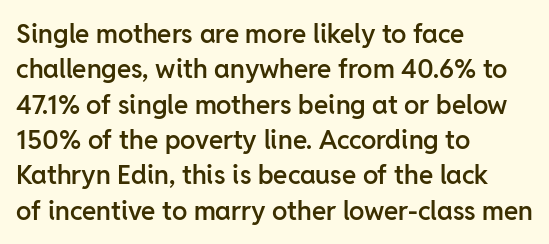
The image shows 26 px text type, upright; set left-aligned, normal line spacing (1.36x), normal letter spacing, not underlined.
